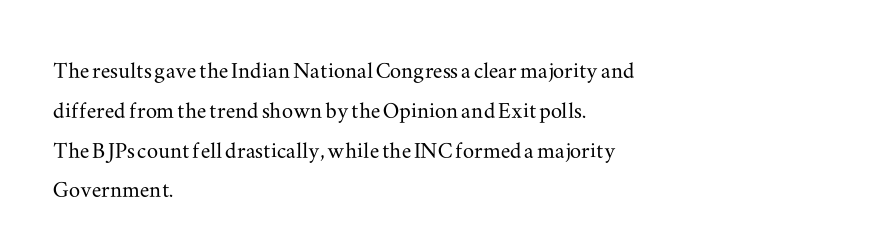
The image shows 28 px wide serif type, upright; set left-aligned, normal line spacing (1.42x), normal letter spacing, not underlined; medium stroke contrast and a small x-height.
